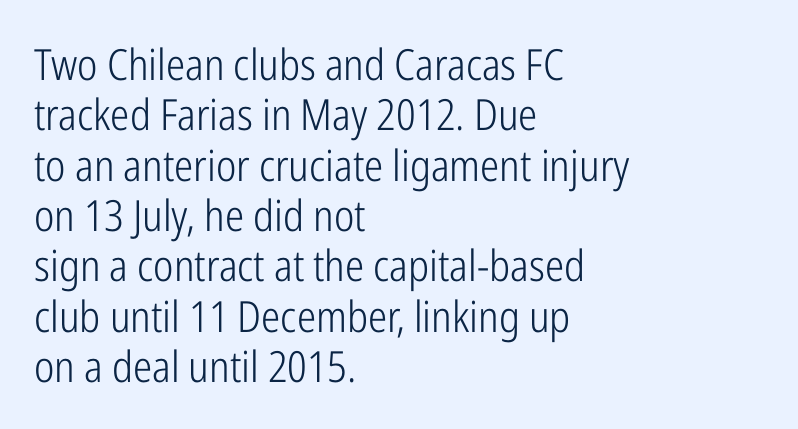
Q: Is the text bold? A: No.
Q: Is the text italic (slanted)? A: No, it is upright.
Q: Is the typeface a serif or a sans-serif typeface? A: Sans-serif.
Q: Is the text underlined? A: No.
Q: How is the paragraph aligned? A: Left-aligned.
Q: Is the spacing between letters normal or unusually wide? A: Normal.
Q: Width (condensed, normal, or wide)? A: Condensed.
Q: Stroke contrast? A: Low.
Q: x-height? A: Medium.
Q: Monospaced? A: No.
